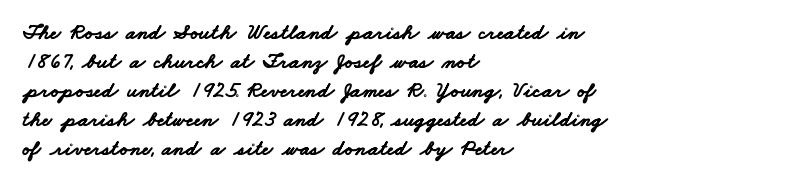
Q: Is the text bold? A: Yes.
Q: Is the text underlined? A: No.
Q: How is the paragraph aligned? A: Left-aligned.
Q: Is the spacing between letters normal or unusually wide? A: Normal.
Q: Is the spacing between lines tight, normal or loose? A: Normal.
